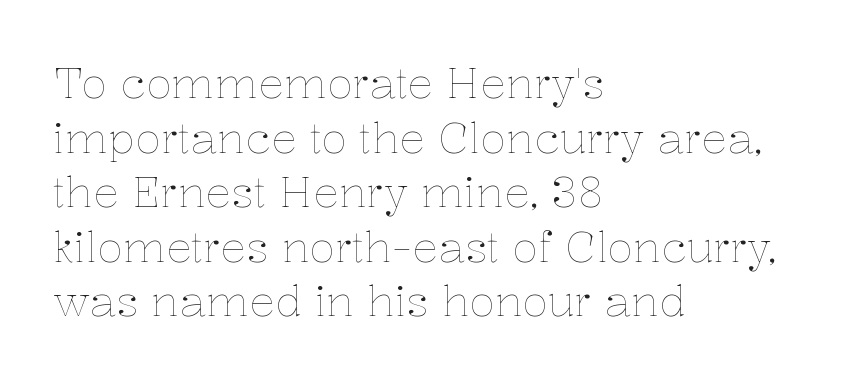
{"italic": "no", "bold": "no", "weight": "thin", "width": "normal", "stroke_contrast": "low", "x_height": "medium", "monospaced": "no", "underline": "no", "align": "left", "line_spacing": "normal", "line_spacing_ratio": 1.27, "letter_spacing": "normal", "letter_spacing_em": 0.0, "glyph_px": 43}
